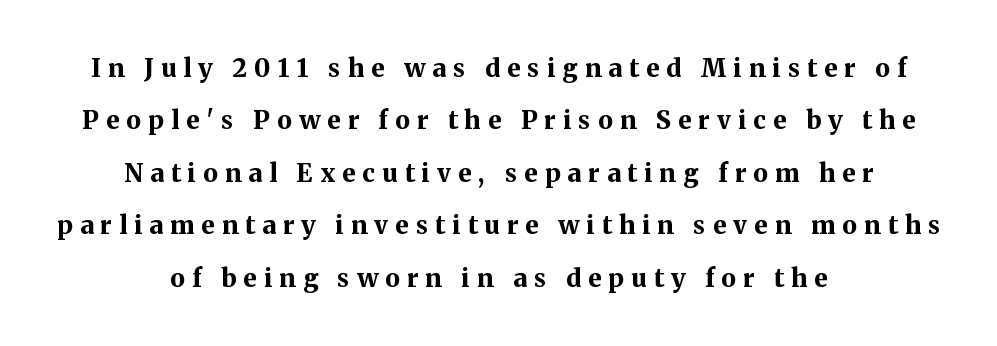
This is roman type, the default non-slanted kind. What's the leading like? Stretched, with rows far apart. The rag falls on both sides of this text block equally. Its strokes are broad and dark, the hallmark of bold type.
